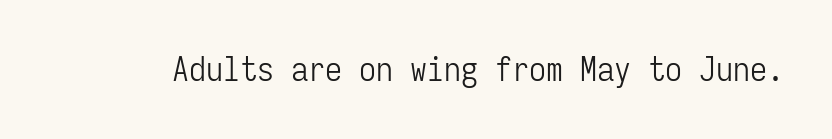
The image shows 34 px light, condensed sans-serif type, upright, monospaced; set normal letter spacing, not underlined; low stroke contrast and a medium x-height.
